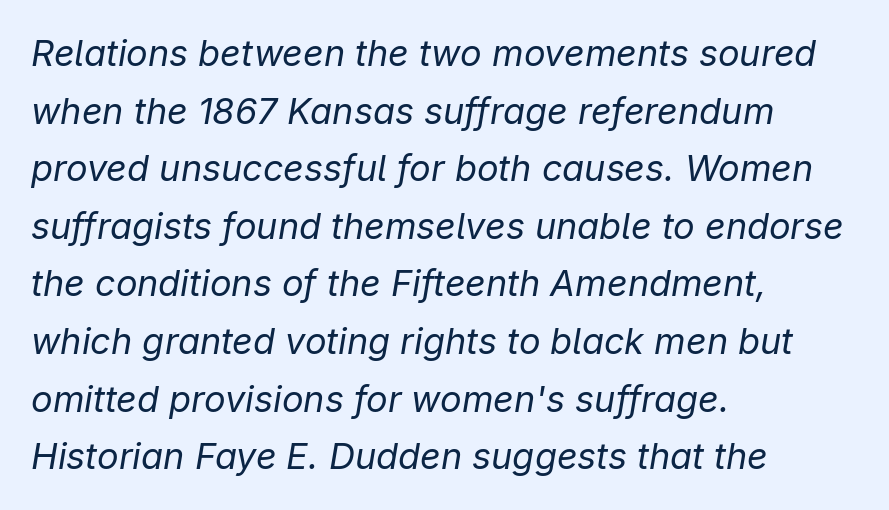
{"italic": "yes", "lean": "right", "slant_degrees": 9, "bold": "no", "weight": "regular", "width": "normal", "stroke_contrast": "low", "x_height": "medium", "monospaced": "no", "underline": "no", "align": "left", "line_spacing": "normal", "line_spacing_ratio": 1.6, "letter_spacing": "normal", "letter_spacing_em": 0.0, "glyph_px": 36}
